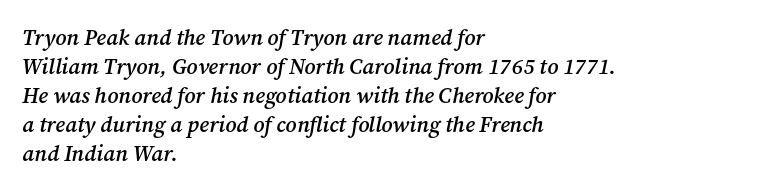
Q: Is the text bold? A: Semi-bold.
Q: Is the text italic (slanted)? A: Yes, it leans right by about 12 degrees.
Q: Is the text underlined? A: No.
Q: How is the paragraph aligned? A: Left-aligned.
Q: Is the spacing between letters normal or unusually wide? A: Normal.
Q: Is the spacing between lines tight, normal or loose? A: Normal.
